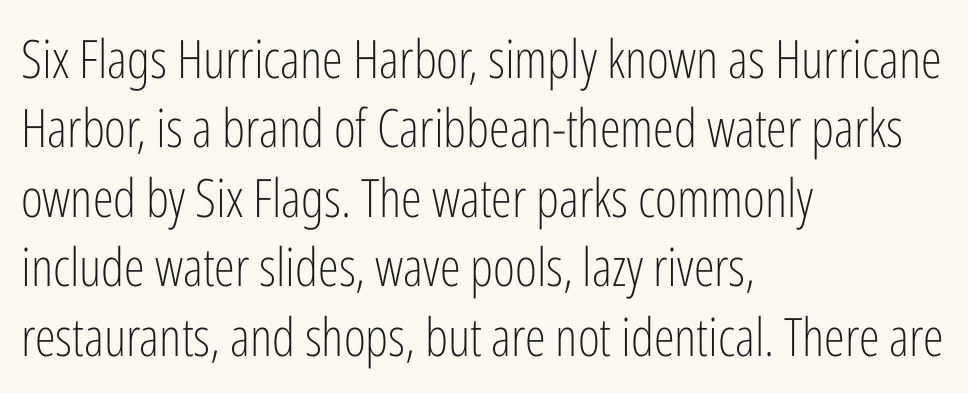
The image shows 53 px light, condensed sans-serif type, upright; set left-aligned, normal line spacing (1.31x), normal letter spacing, not underlined; low stroke contrast and a medium x-height.
